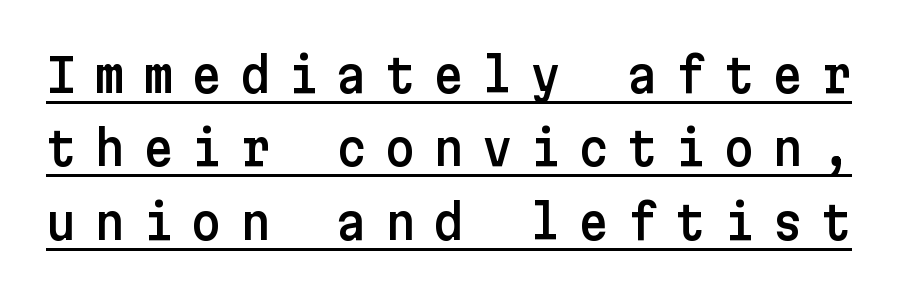
Q: Is the text italic (slanted)? A: No, it is upright.
Q: Is the typeface a serif or a sans-serif typeface? A: Sans-serif.
Q: Is the text underlined? A: Yes.
Q: Is the spacing between letters normal or unusually wide? A: Unusually wide.
Q: Is the spacing between lines tight, normal or loose? A: Normal.
Q: Width (condensed, normal, or wide)? A: Normal.
Q: Stroke contrast? A: Low.
Q: x-height? A: Medium.
